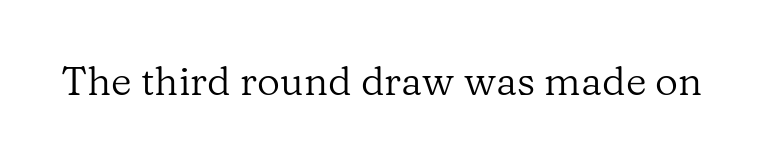
{"serif": "yes", "italic": "no", "bold": "no", "weight": "regular", "width": "normal", "stroke_contrast": "low", "x_height": "medium", "monospaced": "no", "underline": "no", "letter_spacing": "normal", "letter_spacing_em": 0.0, "glyph_px": 40}
